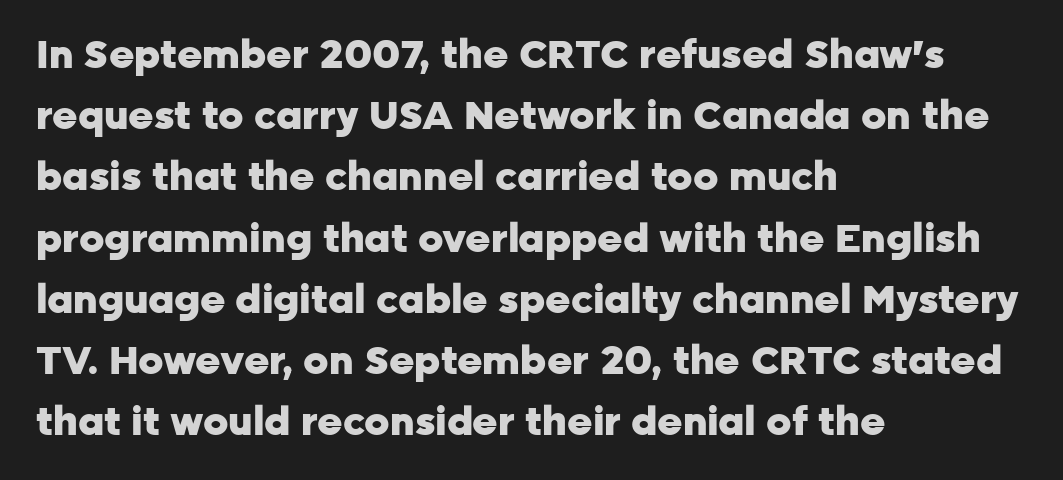
{"serif": "no", "italic": "no", "bold": "yes", "weight": "heavy", "width": "normal", "stroke_contrast": "low", "x_height": "medium", "monospaced": "no", "underline": "no", "align": "left", "line_spacing": "normal", "line_spacing_ratio": 1.57, "letter_spacing": "normal", "letter_spacing_em": 0.0, "glyph_px": 39}
